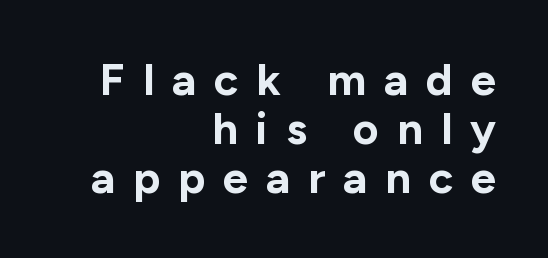
{"serif": "no", "italic": "no", "bold": "yes", "weight": "bold", "width": "normal", "stroke_contrast": "low", "x_height": "medium", "monospaced": "no", "underline": "no", "align": "right", "line_spacing": "tight", "line_spacing_ratio": 1.09, "letter_spacing": "wide", "letter_spacing_em": 0.4, "glyph_px": 45}
